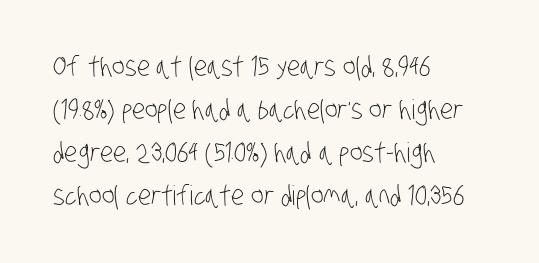
{"bold": "no", "underline": "no", "align": "left", "line_spacing": "normal", "line_spacing_ratio": 1.59, "letter_spacing": "normal", "letter_spacing_em": 0.0, "glyph_px": 27}
